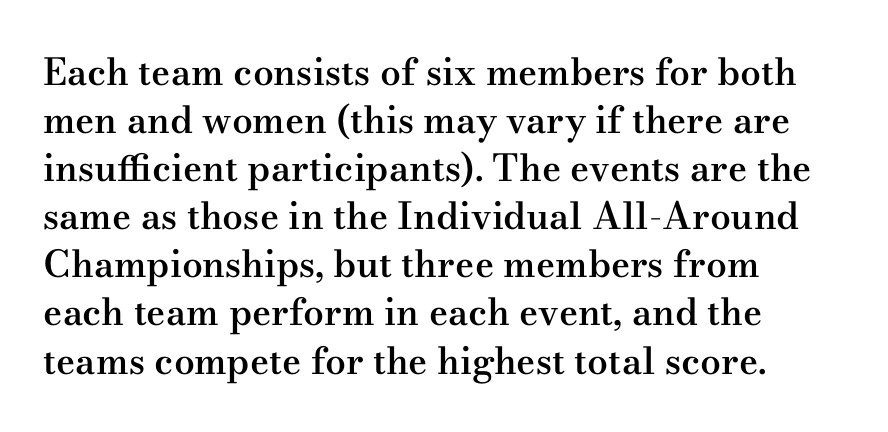
Unlike a clean sans, this face finishes its strokes with serifs. When letters stand straight like this, we call the style roman or upright. Each line starts at the same left margin while the right side varies. Honestly, the row spacing looks completely unremarkable.
